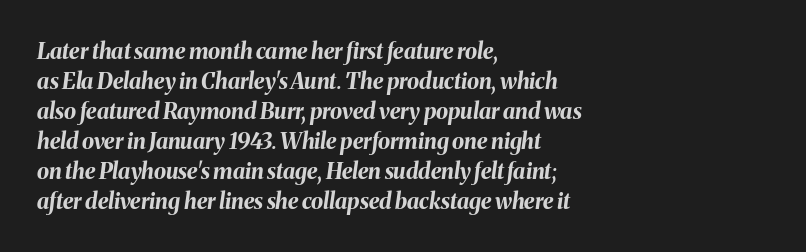
{"italic": "yes", "lean": "right", "slant_degrees": 8, "bold": "yes", "underline": "no", "align": "left", "line_spacing": "normal", "line_spacing_ratio": 1.36, "letter_spacing": "normal", "letter_spacing_em": 0.0, "glyph_px": 22}
